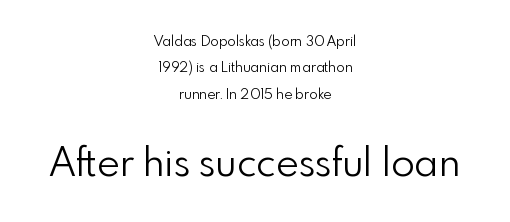
The image shows 39 px light sans-serif type, upright; set centered, line spacing 1.88x, normal letter spacing, not underlined; the second (bottom) block is 2.79x larger; low stroke contrast and a small x-height.
